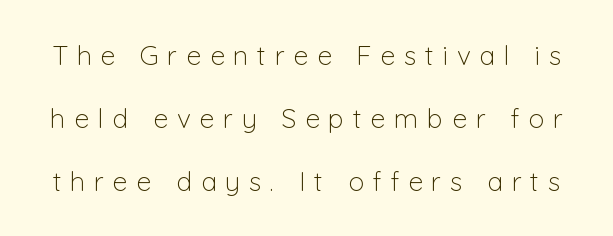
The image shows 27 px text type, upright; set loose line spacing (2.33x), unusually wide letter spacing (+0.32 em), not underlined.
